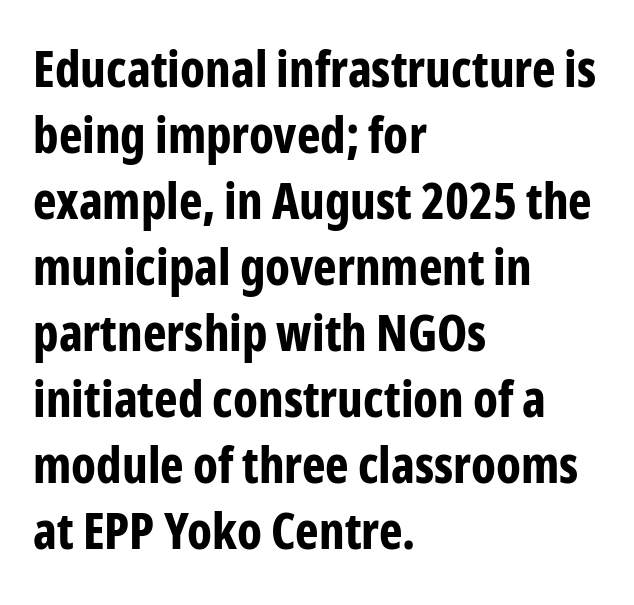
{"serif": "no", "italic": "no", "bold": "yes", "weight": "bold", "width": "condensed", "stroke_contrast": "low", "x_height": "medium", "monospaced": "no", "underline": "no", "align": "left", "line_spacing": "normal", "line_spacing_ratio": 1.32, "letter_spacing": "normal", "letter_spacing_em": 0.0, "glyph_px": 50}
